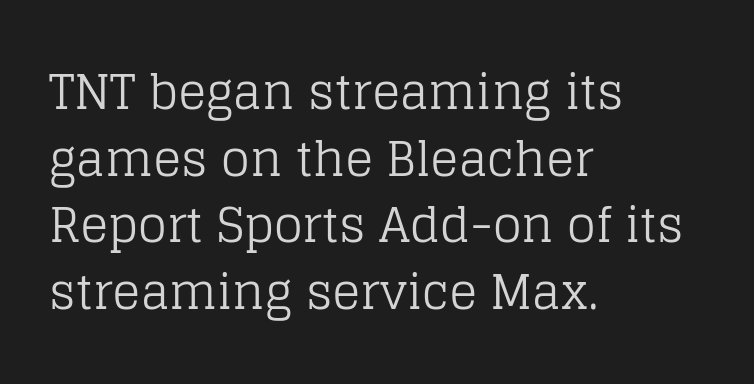
The image shows 47 px regular-weight serif type, upright; set left-aligned, normal line spacing (1.42x), normal letter spacing, not underlined; low stroke contrast and a large x-height.
